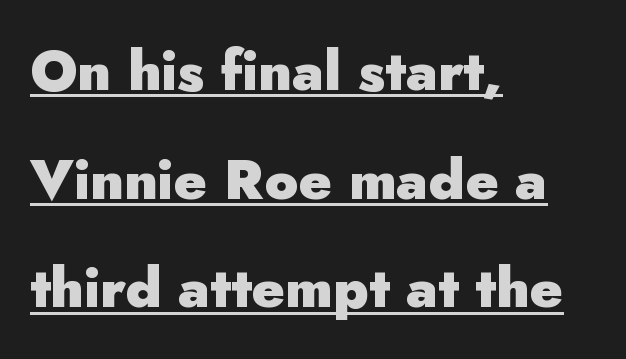
Heft: maximum for text — a bold. This block would shrink considerably if given ordinary leading; it's expanded now. Does extra space separate the letters? No, they use regular spacing. Is this a sans? Yes — the strokes have no serifs.
